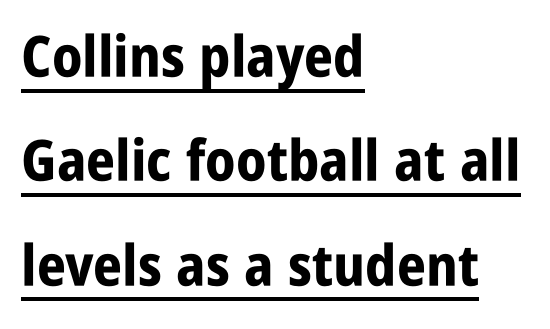
Q: Is the text bold? A: Yes.
Q: Is the text italic (slanted)? A: No, it is upright.
Q: Is the typeface a serif or a sans-serif typeface? A: Sans-serif.
Q: Is the text underlined? A: Yes.
Q: How is the paragraph aligned? A: Left-aligned.
Q: Is the spacing between letters normal or unusually wide? A: Normal.
Q: Width (condensed, normal, or wide)? A: Condensed.
Q: Stroke contrast? A: Low.
Q: x-height? A: Large.
Q: Monospaced? A: No.
